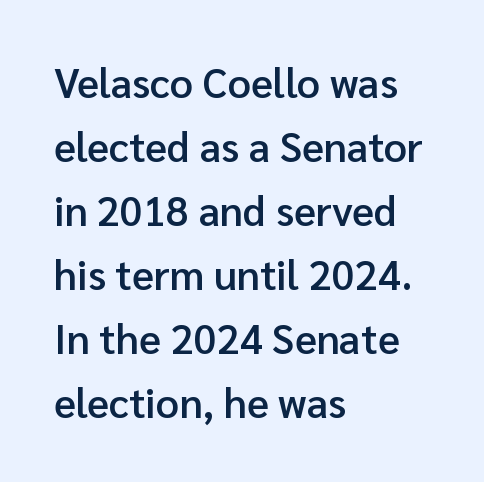
Q: Is the text bold? A: Semi-bold.
Q: Is the text italic (slanted)? A: No, it is upright.
Q: Is the typeface a serif or a sans-serif typeface? A: Sans-serif.
Q: Is the text underlined? A: No.
Q: How is the paragraph aligned? A: Left-aligned.
Q: Is the spacing between letters normal or unusually wide? A: Normal.
Q: Is the spacing between lines tight, normal or loose? A: Normal.
Q: Width (condensed, normal, or wide)? A: Normal.
Q: Stroke contrast? A: Low.
Q: x-height? A: Medium.
Q: Monospaced? A: No.
